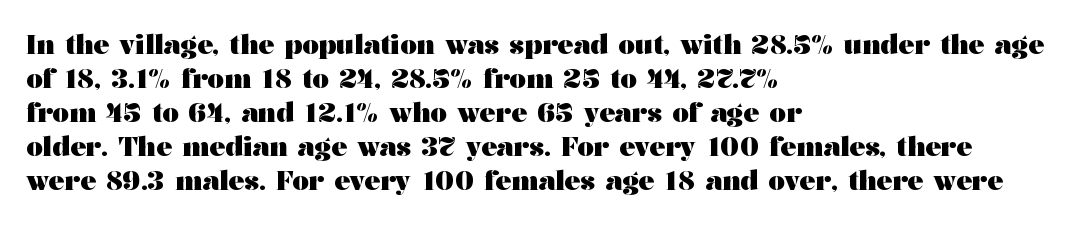
{"italic": "no", "bold": "yes", "underline": "no", "align": "left", "line_spacing": "normal", "line_spacing_ratio": 1.31, "letter_spacing": "normal", "letter_spacing_em": 0.0, "glyph_px": 26}
